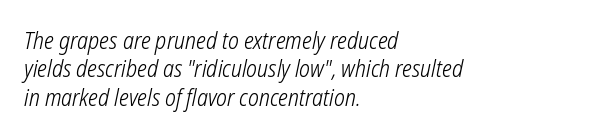
{"bold": "no", "underline": "no", "align": "left", "line_spacing_ratio": 1.23, "letter_spacing": "normal", "letter_spacing_em": 0.0, "glyph_px": 23}
